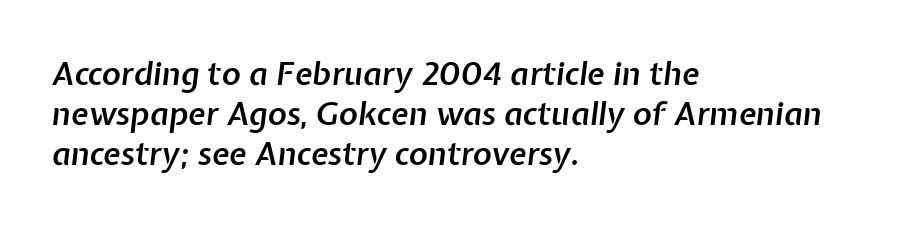
The face used here is proportionally spaced, like ordinary book or web type. Students, this is semibold: more ink than regular, less than bold. Designer's note — italics engaged. Which margin do the lines hug? The left one — the right edge is uneven.
